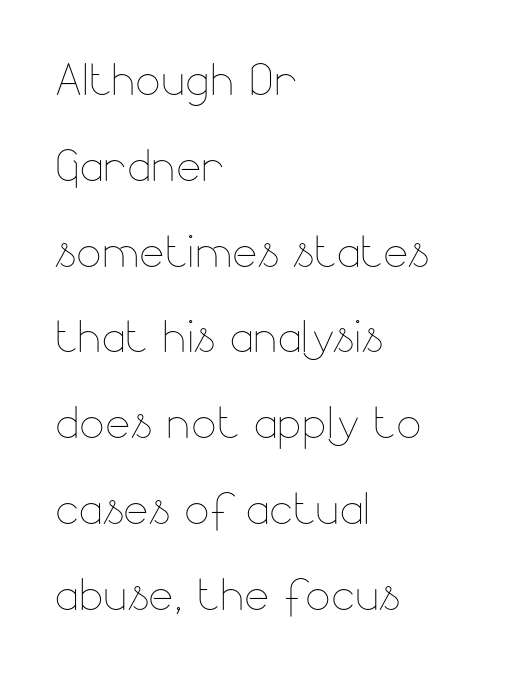
{"italic": "no", "bold": "no", "weight": "thin", "width": "normal", "stroke_contrast": "low", "x_height": "small", "monospaced": "no", "underline": "no", "align": "left", "line_spacing": "normal", "line_spacing_ratio": 1.43, "letter_spacing": "normal", "letter_spacing_em": 0.0, "glyph_px": 60}
